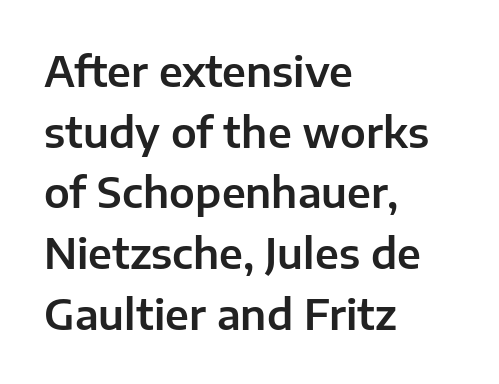
The image shows 41 px sans-serif type, upright; set left-aligned, normal line spacing (1.48x), normal letter spacing, not underlined; low stroke contrast and a medium x-height.
